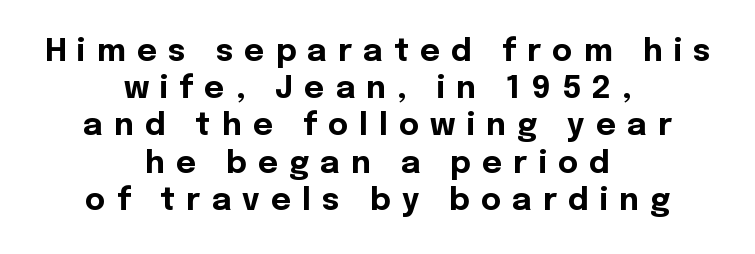
Q: Is the text bold? A: Yes.
Q: Is the text italic (slanted)? A: No, it is upright.
Q: Is the typeface a serif or a sans-serif typeface? A: Sans-serif.
Q: Is the text underlined? A: No.
Q: How is the paragraph aligned? A: Centered.
Q: Is the spacing between letters normal or unusually wide? A: Unusually wide.
Q: Width (condensed, normal, or wide)? A: Normal.
Q: x-height? A: Medium.
Q: Monospaced? A: No.
